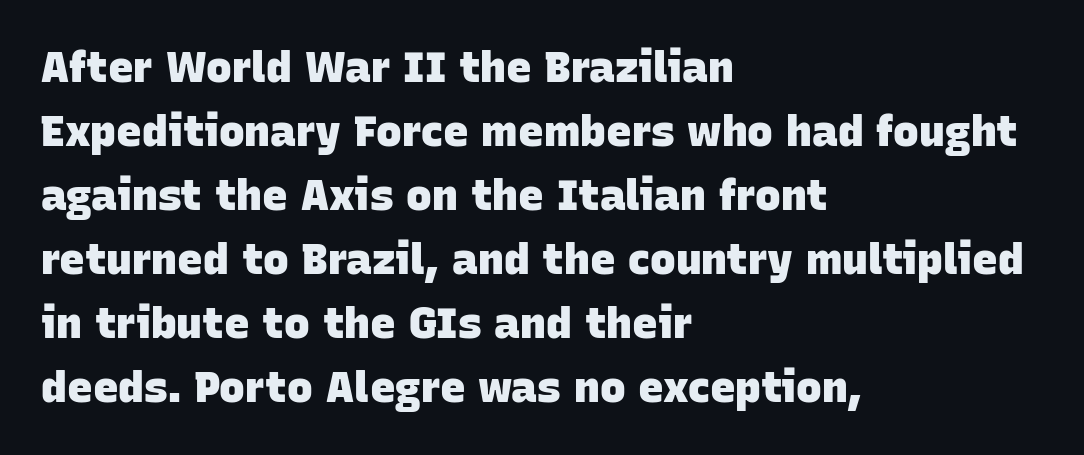
{"serif": "no", "bold": "yes", "weight": "heavy", "width": "normal", "stroke_contrast": "low", "x_height": "large", "monospaced": "no", "underline": "no", "align": "left", "line_spacing": "normal", "line_spacing_ratio": 1.49, "letter_spacing": "normal", "letter_spacing_em": 0.0, "glyph_px": 43}
